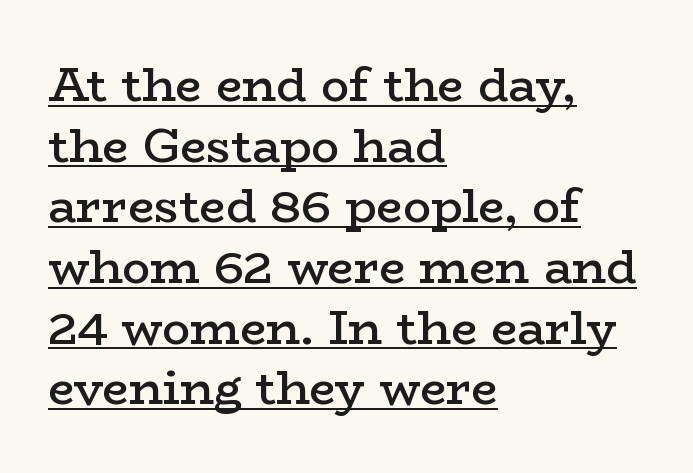
Q: Is the text bold? A: Semi-bold.
Q: Is the text italic (slanted)? A: No, it is upright.
Q: Is the typeface a serif or a sans-serif typeface? A: Serif.
Q: Is the text underlined? A: Yes.
Q: How is the paragraph aligned? A: Left-aligned.
Q: Is the spacing between letters normal or unusually wide? A: Normal.
Q: Is the spacing between lines tight, normal or loose? A: Normal.
Q: Width (condensed, normal, or wide)? A: Wide.
Q: Stroke contrast? A: Low.
Q: x-height? A: Medium.
Q: Monospaced? A: No.
